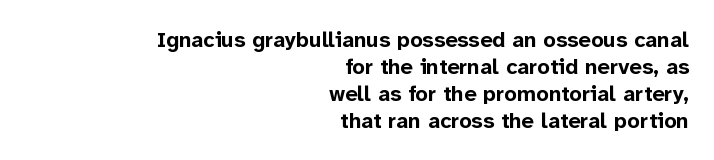
{"italic": "no", "bold": "yes", "underline": "no", "align": "right", "line_spacing_ratio": 1.22, "letter_spacing": "normal", "letter_spacing_em": 0.0, "glyph_px": 22}
